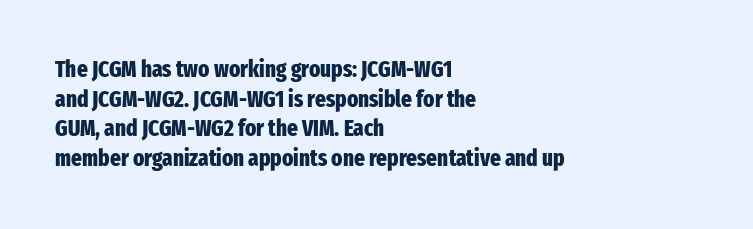
{"italic": "no", "bold": "yes", "underline": "no", "align": "left", "line_spacing": "normal", "line_spacing_ratio": 1.29, "letter_spacing": "normal", "letter_spacing_em": 0.0, "glyph_px": 23}
